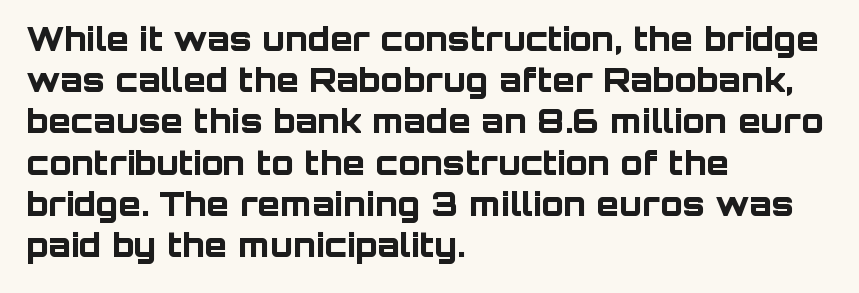
Q: Is the text bold? A: Yes.
Q: Is the text italic (slanted)? A: No, it is upright.
Q: Is the typeface a serif or a sans-serif typeface? A: Sans-serif.
Q: Is the text underlined? A: No.
Q: How is the paragraph aligned? A: Left-aligned.
Q: Is the spacing between letters normal or unusually wide? A: Normal.
Q: Is the spacing between lines tight, normal or loose? A: Normal.
Q: Width (condensed, normal, or wide)? A: Normal.
Q: Stroke contrast? A: Low.
Q: x-height? A: Large.
Q: Monospaced? A: No.
